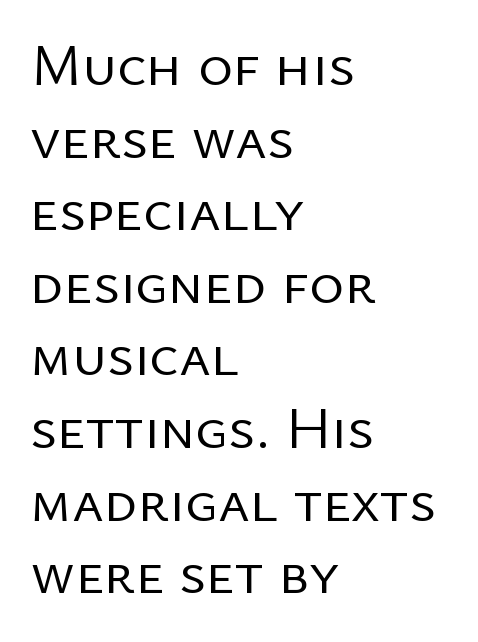
The image shows 60 px regular-weight sans-serif type, upright; set left-aligned, line spacing 1.21x, normal letter spacing, not underlined; low stroke contrast and a medium x-height.
